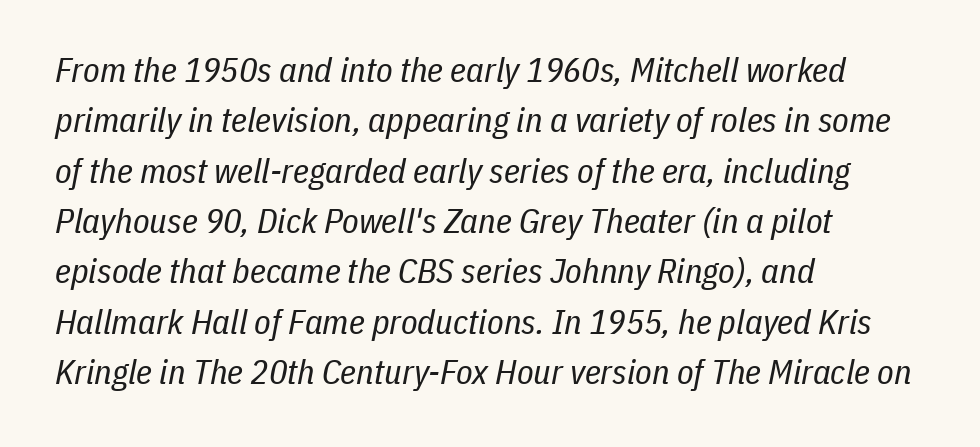
The image shows 34 px regular-weight, condensed type, italic (leaning right); set left-aligned, normal line spacing (1.48x), normal letter spacing, not underlined; low stroke contrast and a medium x-height.
